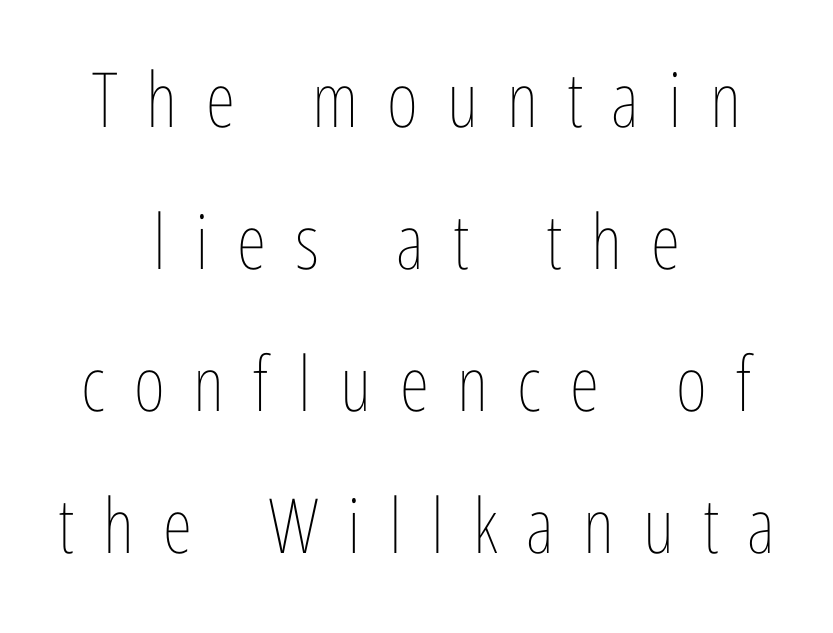
Proportional: the letters do not fall into vertical columns. The gap between lines stays unmarked. Spacing between characters has been opened up far beyond the box default. Is the type heavy? It reads as light-to-regular instead. Does the copy run flush right? No — it is centered line by line. The lettering stays uniformly vertical, giving the passage a roman look.
